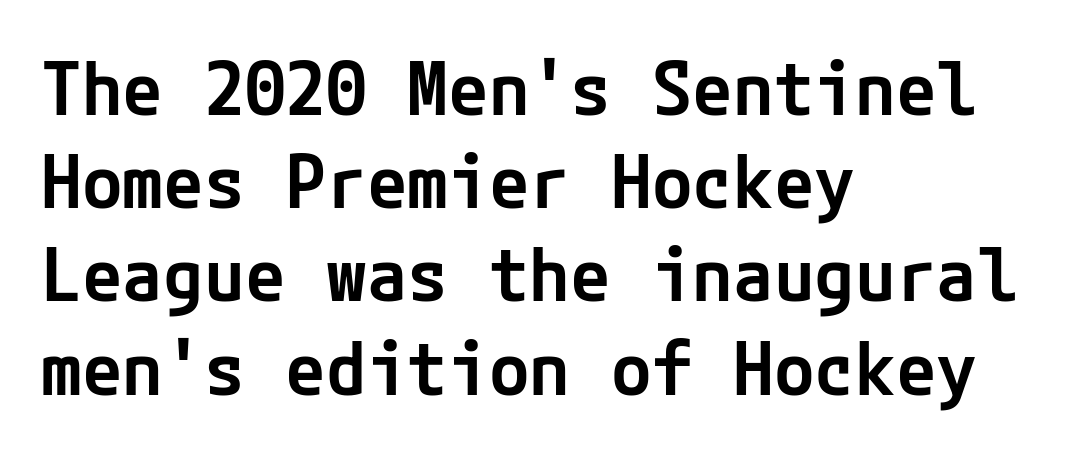
Q: Is the text bold? A: Semi-bold.
Q: Is the text italic (slanted)? A: No, it is upright.
Q: Is the typeface a serif or a sans-serif typeface? A: Sans-serif.
Q: Is the text underlined? A: No.
Q: How is the paragraph aligned? A: Left-aligned.
Q: Is the spacing between letters normal or unusually wide? A: Normal.
Q: Is the spacing between lines tight, normal or loose? A: Normal.
Q: Width (condensed, normal, or wide)? A: Normal.
Q: Stroke contrast? A: Low.
Q: x-height? A: Medium.
